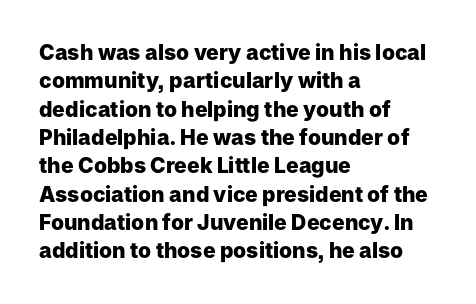
{"italic": "no", "bold": "yes", "underline": "no", "align": "left", "line_spacing": "normal", "line_spacing_ratio": 1.35, "letter_spacing": "normal", "letter_spacing_em": 0.0, "glyph_px": 21}
